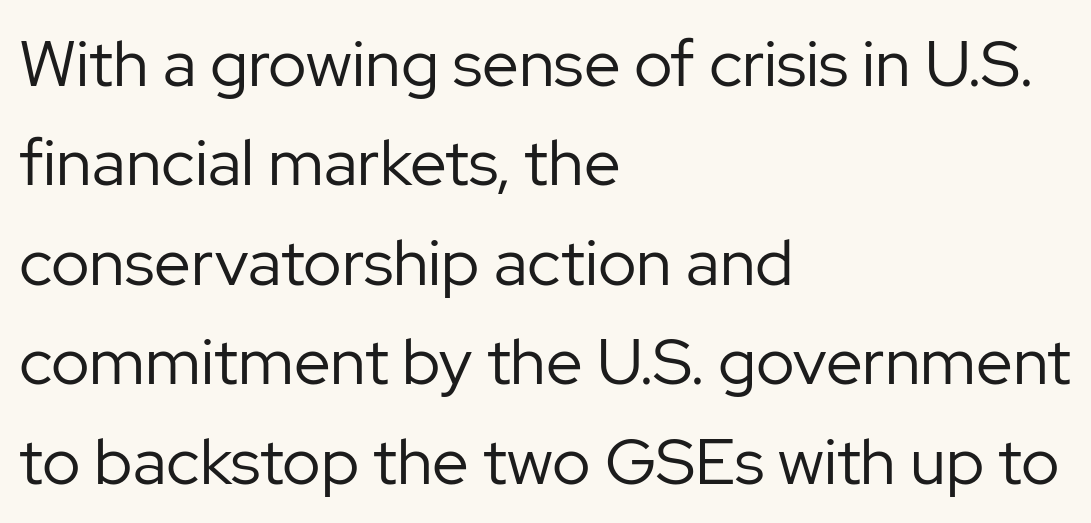
{"serif": "no", "italic": "no", "bold": "no", "weight": "regular", "width": "normal", "stroke_contrast": "low", "x_height": "medium", "monospaced": "no", "underline": "no", "align": "left", "line_spacing": "normal", "line_spacing_ratio": 1.53, "letter_spacing": "normal", "letter_spacing_em": 0.0, "glyph_px": 65}
